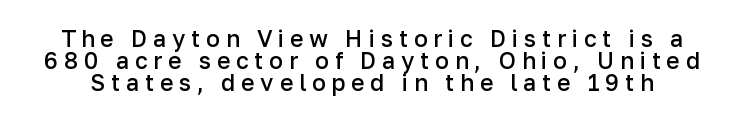
The image shows 23 px text type, upright; set tight line spacing (0.95x), unusually wide letter spacing (+0.25 em), not underlined.
